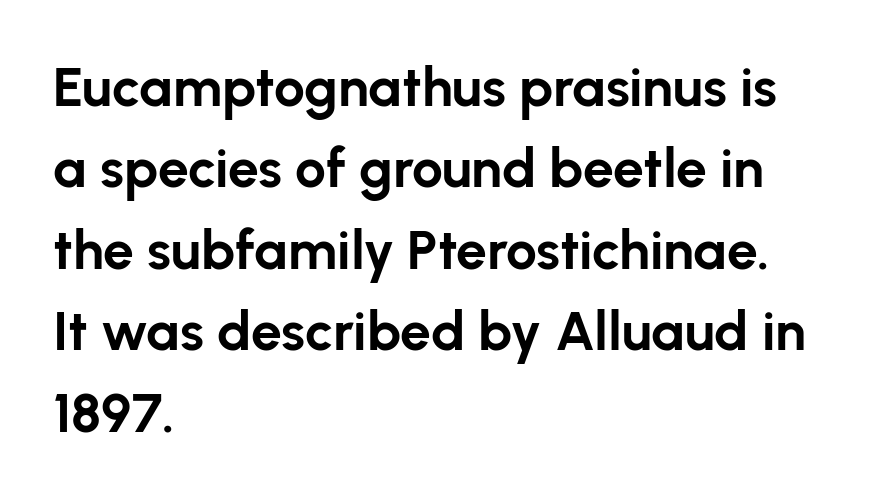
{"serif": "no", "italic": "no", "bold": "yes", "weight": "bold", "width": "normal", "stroke_contrast": "low", "x_height": "medium", "monospaced": "no", "underline": "no", "align": "left", "line_spacing": "normal", "line_spacing_ratio": 1.48, "letter_spacing": "normal", "letter_spacing_em": 0.0, "glyph_px": 55}
